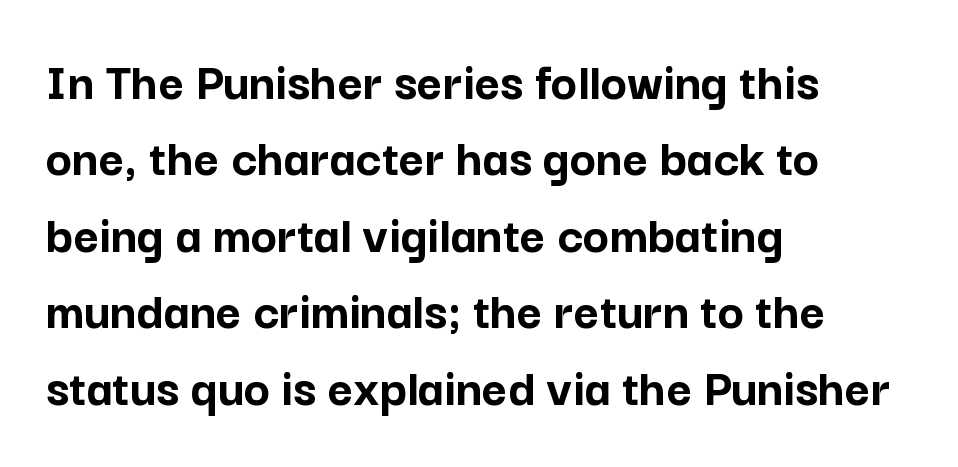
The image shows 55 px semibold sans-serif type, upright; set left-aligned, normal line spacing (1.39x), normal letter spacing, not underlined; low stroke contrast and a medium x-height.
